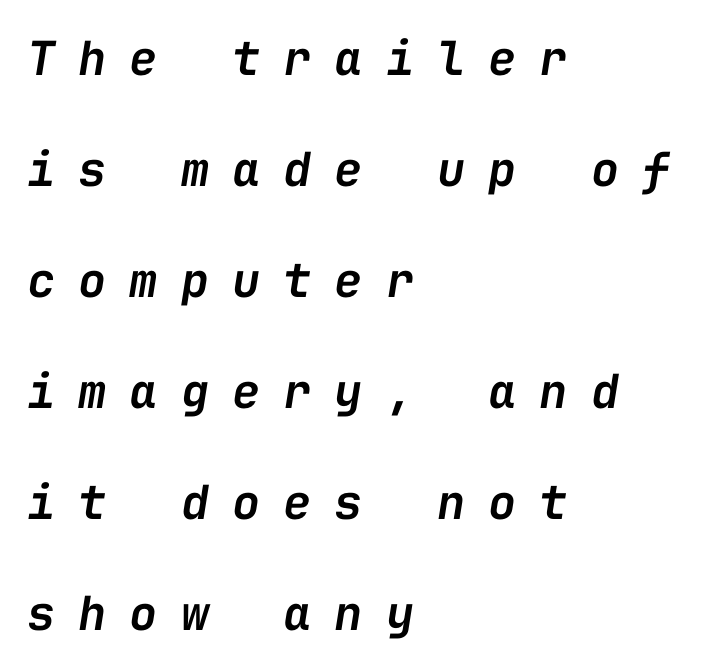
Think of a typewriter: that constant character pitch is what you see here. The whole block is typeset with a tilt. The designer dialed line spacing up above the default. The typesetting leans somewhat heavy: a semibold. Rule under the text: the space is simply empty.
